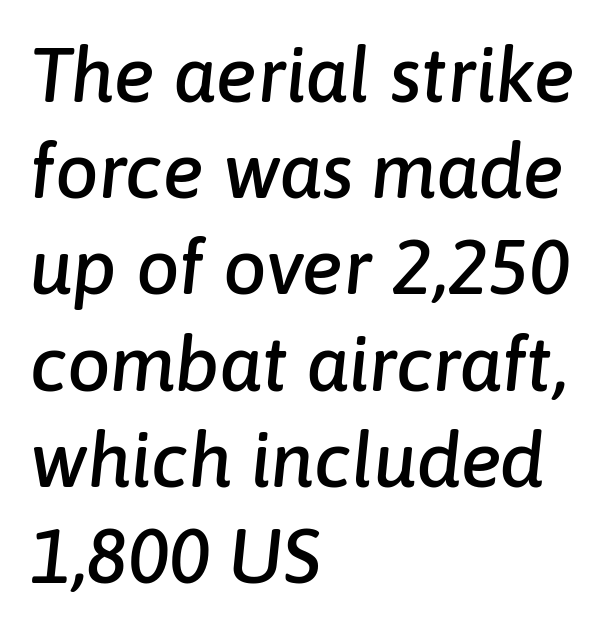
{"italic": "yes", "lean": "right", "slant_degrees": 6, "width": "normal", "stroke_contrast": "low", "x_height": "medium", "monospaced": "no", "underline": "no", "align": "left", "line_spacing": "normal", "line_spacing_ratio": 1.25, "letter_spacing": "normal", "letter_spacing_em": 0.0, "glyph_px": 77}
